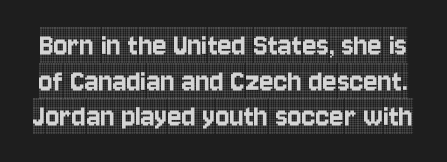
The image shows 33 px condensed serif type, upright; set tight line spacing (1.08x), normal letter spacing, not underlined; a large x-height.
